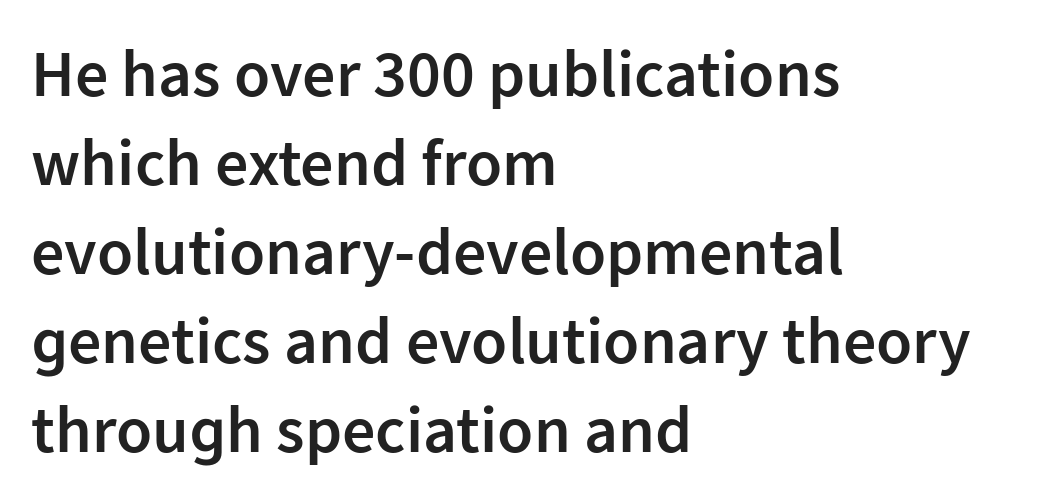
{"serif": "no", "italic": "no", "bold": "semi", "weight": "semibold", "width": "normal", "stroke_contrast": "low", "x_height": "medium", "monospaced": "no", "underline": "no", "align": "left", "line_spacing": "normal", "line_spacing_ratio": 1.35, "letter_spacing": "normal", "letter_spacing_em": 0.0, "glyph_px": 66}
